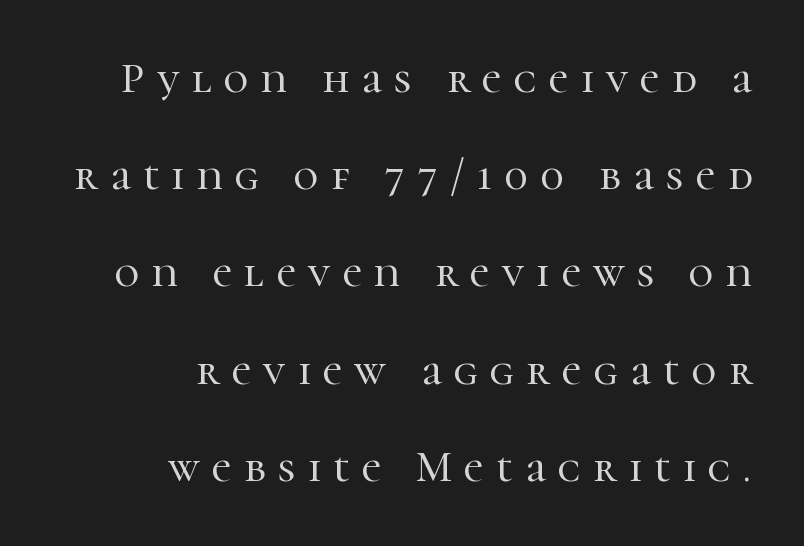
Q: Is the text italic (slanted)? A: No, it is upright.
Q: Is the typeface a serif or a sans-serif typeface? A: Serif.
Q: Is the text underlined? A: No.
Q: How is the paragraph aligned? A: Right-aligned.
Q: Is the spacing between letters normal or unusually wide? A: Unusually wide.
Q: Is the spacing between lines tight, normal or loose? A: Loose.
Q: Width (condensed, normal, or wide)? A: Normal.
Q: Stroke contrast? A: High.
Q: x-height? A: Medium.
Q: Monospaced? A: No.
